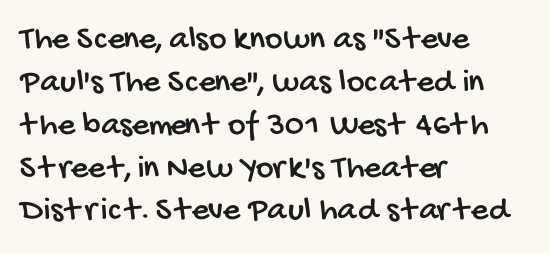
Varying glyph widths throughout — classic text-font behaviour. The space between consecutive lines is moderate. Note: no serifs on the glyphs. A student would call this left alignment; a typographer would say flush left, rag right. Is the letter spacing exaggerated? No — it looks like the ordinary default. Check under the words: just untouched page.
